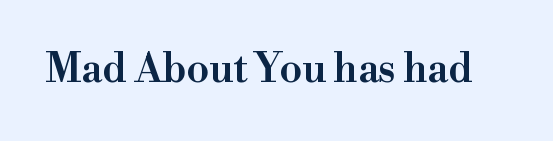
{"serif": "yes", "italic": "no", "bold": "semi", "weight": "semibold", "width": "normal", "stroke_contrast": "high", "x_height": "small", "monospaced": "no", "underline": "no", "letter_spacing": "normal", "letter_spacing_em": 0.0, "glyph_px": 40}
